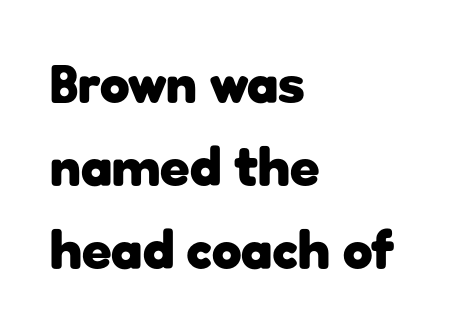
{"serif": "no", "italic": "no", "bold": "yes", "weight": "heavy", "width": "normal", "stroke_contrast": "low", "x_height": "medium", "monospaced": "no", "underline": "no", "align": "left", "line_spacing": "normal", "line_spacing_ratio": 1.54, "letter_spacing": "normal", "letter_spacing_em": 0.0, "glyph_px": 54}
